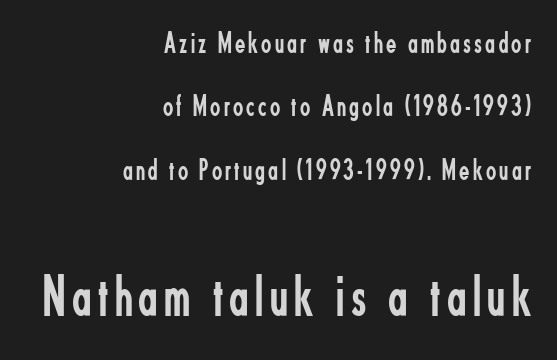
Unlike italic type, these characters show no tilt at all. The zone under the glyphs is completely vacant. Are there feet on the stems? There aren't — it's a sans. Visually, the bottom section dominates because its glyphs are scaled up. Proportional: the letters do not fall into vertical columns. Loosely led — the rows are spread out.
